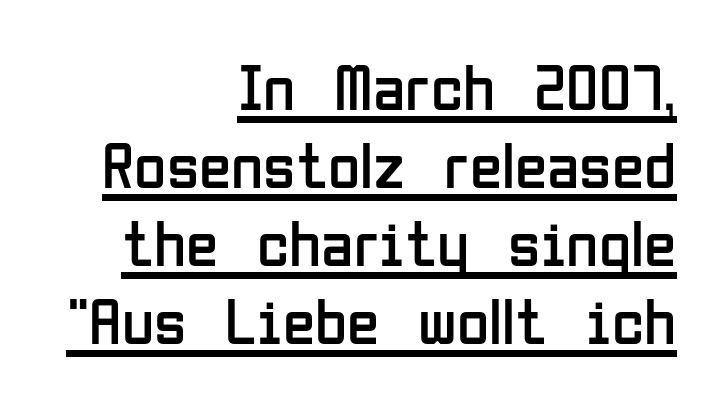
Q: Is the text bold? A: No.
Q: Is the text italic (slanted)? A: No, it is upright.
Q: Is the typeface a serif or a sans-serif typeface? A: Sans-serif.
Q: Is the text underlined? A: Yes.
Q: How is the paragraph aligned? A: Right-aligned.
Q: Is the spacing between letters normal or unusually wide? A: Normal.
Q: Width (condensed, normal, or wide)? A: Condensed.
Q: Stroke contrast? A: Low.
Q: x-height? A: Medium.
Q: Monospaced? A: No.
